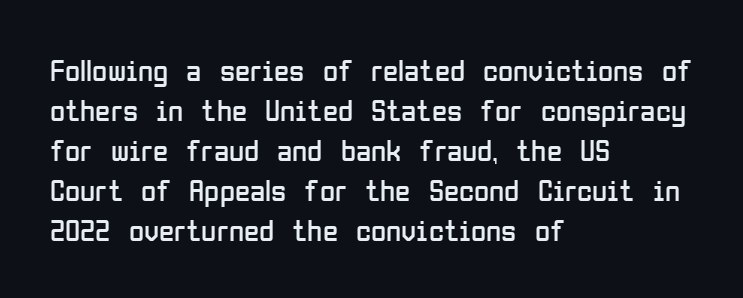
{"serif": "no", "italic": "no", "bold": "no", "weight": "regular", "width": "condensed", "stroke_contrast": "low", "x_height": "medium", "monospaced": "no", "underline": "no", "align": "left", "line_spacing": "normal", "line_spacing_ratio": 1.29, "letter_spacing": "normal", "letter_spacing_em": 0.0, "glyph_px": 31}
